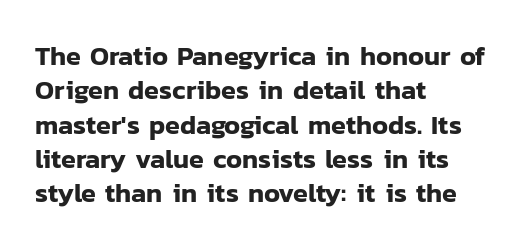
The image shows 27 px text type, upright; set left-aligned, normal line spacing (1.27x), normal letter spacing, not underlined.
